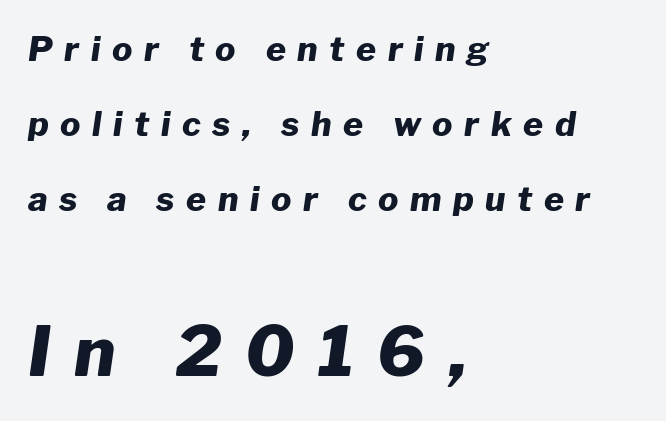
The image shows 69 px heavy type, italic (leaning right); set left-aligned, loose line spacing (2.21x), unusually wide letter spacing (+0.34 em), not underlined; the second (bottom) block is 2.03x larger; low stroke contrast and a medium x-height.
